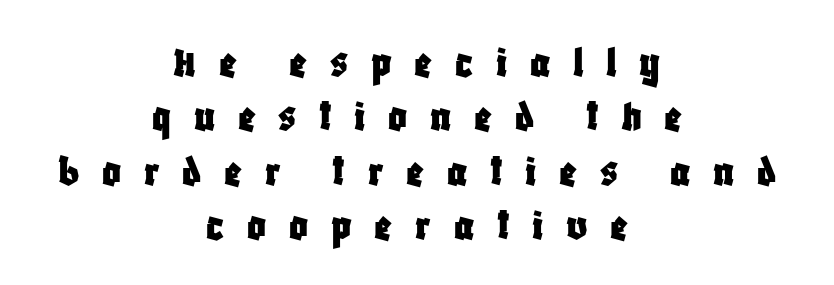
{"serif": "no", "italic": "no", "width": "condensed", "stroke_contrast": "low", "x_height": "large", "monospaced": "no", "underline": "no", "align": "center", "line_spacing_ratio": 1.18, "letter_spacing": "wide", "letter_spacing_em": 0.49, "glyph_px": 46}
